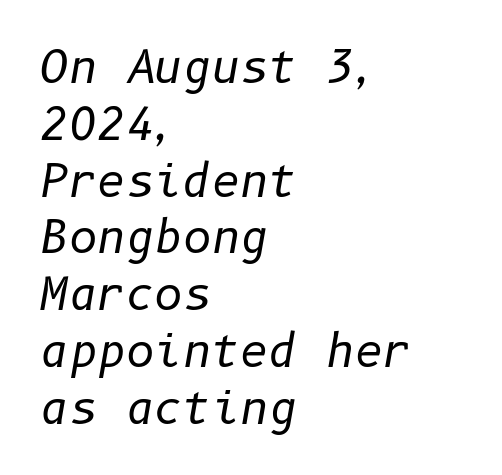
The image shows 44 px regular-weight type, italic (leaning right); set left-aligned, normal line spacing (1.29x), normal letter spacing, not underlined; low stroke contrast and a medium x-height.
